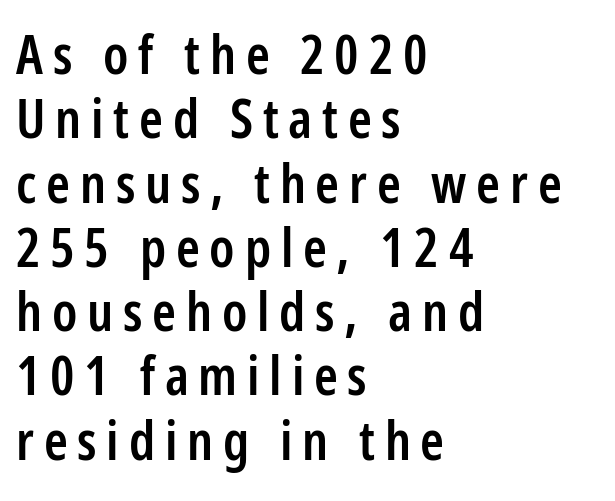
Q: Is the text bold? A: Semi-bold.
Q: Is the text italic (slanted)? A: No, it is upright.
Q: Is the typeface a serif or a sans-serif typeface? A: Sans-serif.
Q: Is the text underlined? A: No.
Q: How is the paragraph aligned? A: Left-aligned.
Q: Width (condensed, normal, or wide)? A: Condensed.
Q: Stroke contrast? A: Low.
Q: x-height? A: Medium.
Q: Monospaced? A: No.
